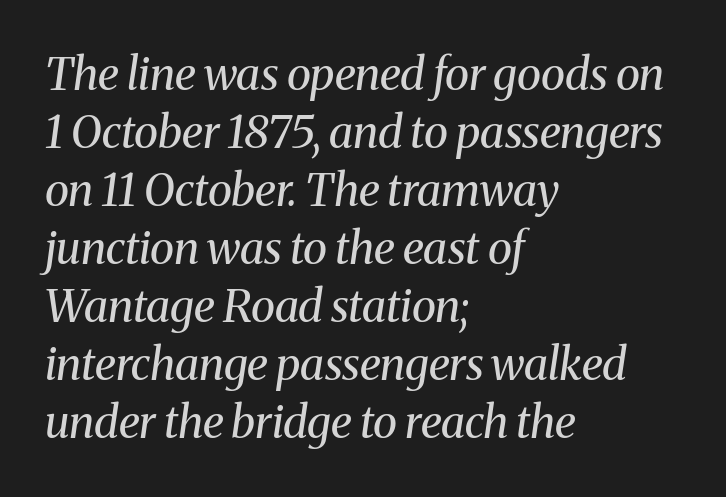
Q: Is the text bold? A: No.
Q: Is the text italic (slanted)? A: Yes, it leans right by about 8 degrees.
Q: Is the typeface a serif or a sans-serif typeface? A: Serif.
Q: Is the text underlined? A: No.
Q: How is the paragraph aligned? A: Left-aligned.
Q: Is the spacing between letters normal or unusually wide? A: Normal.
Q: Is the spacing between lines tight, normal or loose? A: Normal.
Q: Width (condensed, normal, or wide)? A: Normal.
Q: Stroke contrast? A: Medium.
Q: x-height? A: Medium.
Q: Monospaced? A: No.
